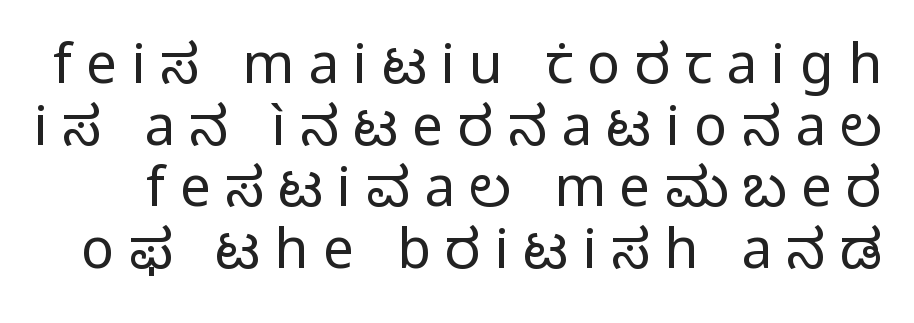
Unmarked baselines from the first word to the last. To sum up the face: it is a sans, with no serifs. A typesetter would call this proportional, since set widths differ per character. Someone cranked the tracking dial way up on this one. Weight class: somewhere from thin through regular.
